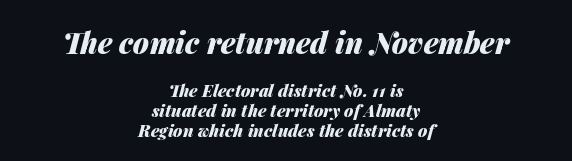
{"italic": "yes", "lean": "right", "slant_degrees": 14, "bold": "yes", "weight": "heavy", "width": "normal", "stroke_contrast": "medium", "x_height": "medium", "monospaced": "no", "underline": "no", "align": "center", "line_spacing_ratio": 1.17, "letter_spacing": "normal", "letter_spacing_em": 0.0, "larger_block": "first", "size_ratio": 1.71, "glyph_px": 29}
